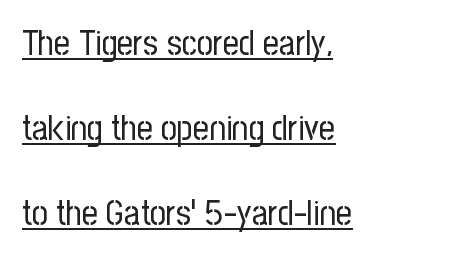
Q: Is the text bold? A: No.
Q: Is the text italic (slanted)? A: No, it is upright.
Q: Is the typeface a serif or a sans-serif typeface? A: Sans-serif.
Q: Is the text underlined? A: Yes.
Q: How is the paragraph aligned? A: Left-aligned.
Q: Is the spacing between letters normal or unusually wide? A: Normal.
Q: Is the spacing between lines tight, normal or loose? A: Loose.
Q: Width (condensed, normal, or wide)? A: Condensed.
Q: Stroke contrast? A: Low.
Q: x-height? A: Medium.
Q: Monospaced? A: No.
